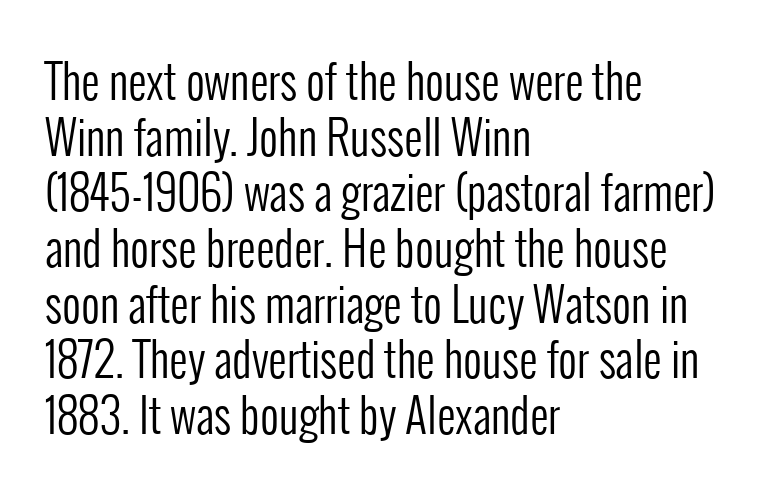
The image shows 46 px regular-weight, condensed sans-serif type, upright; set left-aligned, line spacing 1.21x, normal letter spacing, not underlined; low stroke contrast and a medium x-height.
